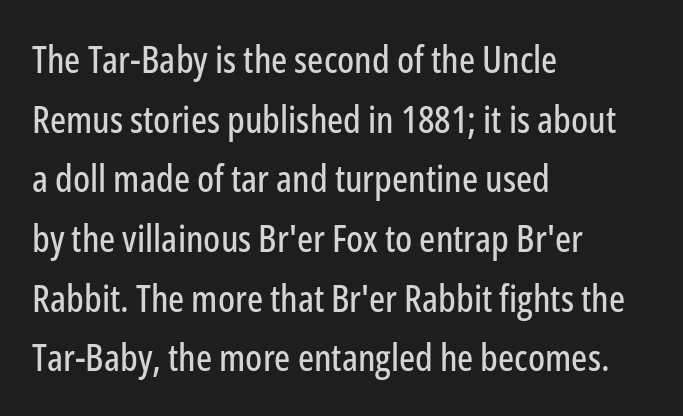
Classification — sans serif. The glyphs are unaccompanied by any horizontal stroke below them. Varying glyph widths throughout — classic text-font behaviour. Leading matches the norm, producing a regular column. Between one letter and the next there's only the usual sliver of space. Visually the block forms a straight wall on the left and a jagged coastline on the right.
